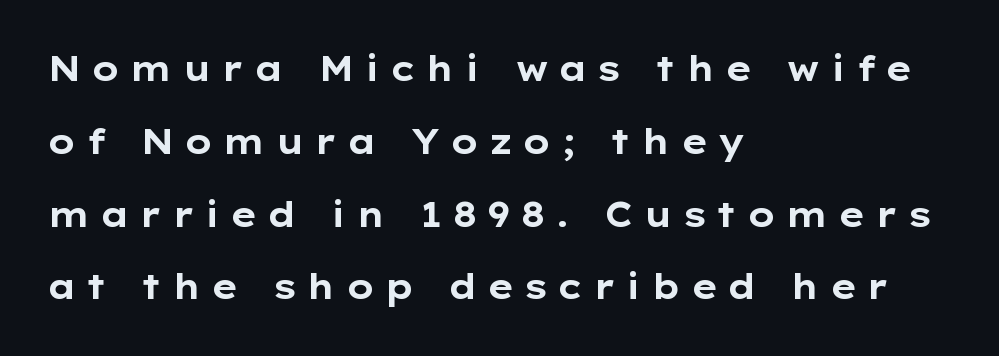
The image shows 34 px bold, wide sans-serif type, upright; set left-aligned, loose line spacing (2.14x), unusually wide letter spacing (+0.27 em), not underlined; low stroke contrast and a medium x-height.
